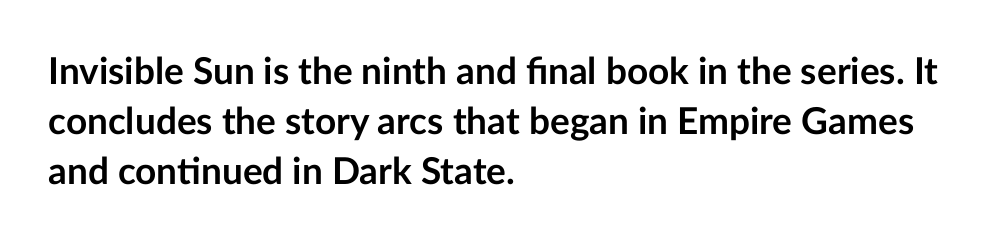
Q: Is the text bold? A: Yes.
Q: Is the text italic (slanted)? A: No, it is upright.
Q: Is the typeface a serif or a sans-serif typeface? A: Sans-serif.
Q: Is the text underlined? A: No.
Q: How is the paragraph aligned? A: Left-aligned.
Q: Is the spacing between letters normal or unusually wide? A: Normal.
Q: Is the spacing between lines tight, normal or loose? A: Normal.
Q: Width (condensed, normal, or wide)? A: Normal.
Q: Stroke contrast? A: Low.
Q: x-height? A: Medium.
Q: Monospaced? A: No.
